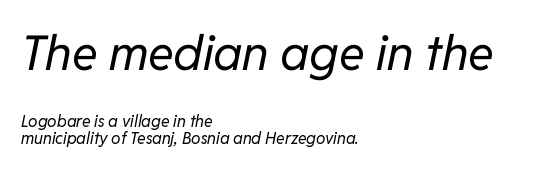
{"italic": "yes", "lean": "right", "slant_degrees": 11, "bold": "no", "weight": "regular", "width": "normal", "stroke_contrast": "low", "x_height": "medium", "monospaced": "no", "underline": "no", "align": "left", "line_spacing": "tight", "line_spacing_ratio": 1.06, "letter_spacing": "normal", "letter_spacing_em": 0.0, "larger_block": "first", "size_ratio": 3.0, "glyph_px": 48}
